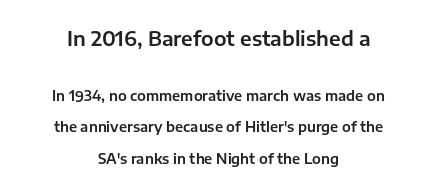
Q: Is the text italic (slanted)? A: No, it is upright.
Q: Is the text underlined? A: No.
Q: How is the paragraph aligned? A: Centered.
Q: Is the spacing between letters normal or unusually wide? A: Normal.
Q: Is the spacing between lines tight, normal or loose? A: Loose.
Q: Which block of text is set in a larger size, the first (top) or the second (bottom)? A: The first (top) one.
